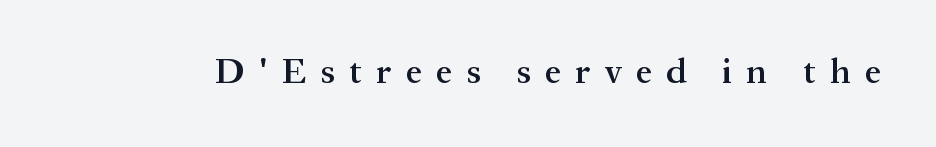
Unmarked baselines from the first word to the last. These lines carry some extra weight — a demibold, not a full bold. Regarding serifs, this sample has them. A typesetter would mark this as roman, not italic.
